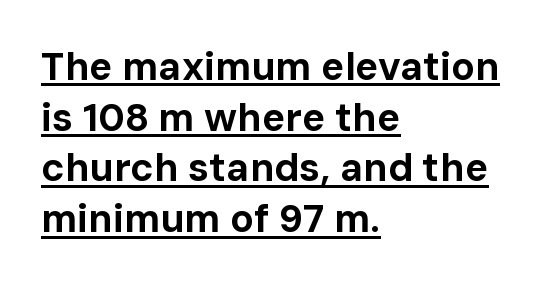
Posture: upright roman. Horizontal bands of white between lines are of average thickness. This sample has the flowing, uneven cadence of proportional lettering. Regarding serifs, this sample does without them. Underlining? Definitely there.
